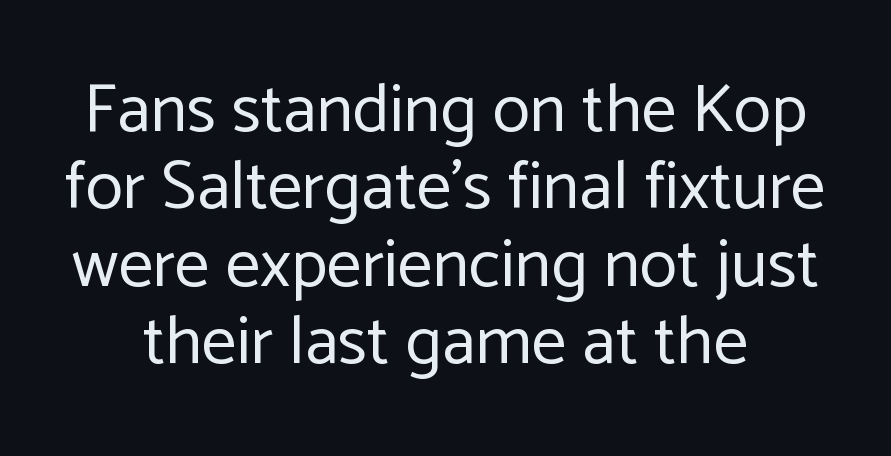
The image shows 69 px regular-weight sans-serif type, upright; set tight line spacing (1.12x), normal letter spacing, not underlined; low stroke contrast and a medium x-height.
